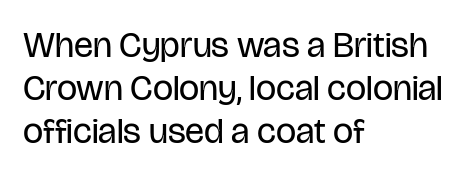
Q: Is the text bold? A: No.
Q: Is the text italic (slanted)? A: No, it is upright.
Q: Is the typeface a serif or a sans-serif typeface? A: Sans-serif.
Q: Is the text underlined? A: No.
Q: How is the paragraph aligned? A: Left-aligned.
Q: Is the spacing between letters normal or unusually wide? A: Normal.
Q: Width (condensed, normal, or wide)? A: Condensed.
Q: Stroke contrast? A: Low.
Q: x-height? A: Large.
Q: Monospaced? A: No.
